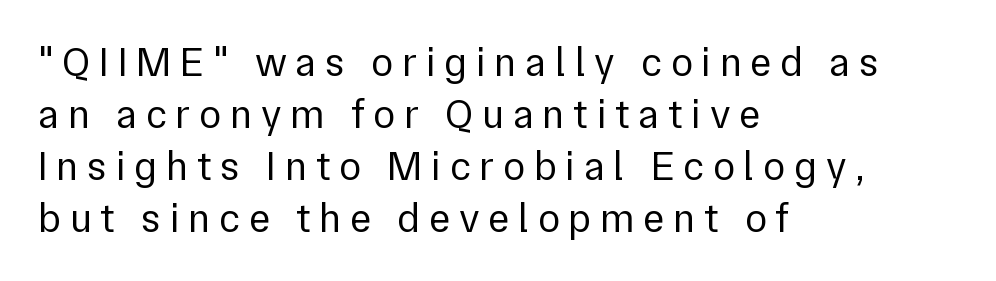
Q: Is the text bold? A: No.
Q: Is the text italic (slanted)? A: No, it is upright.
Q: Is the typeface a serif or a sans-serif typeface? A: Sans-serif.
Q: Is the text underlined? A: No.
Q: How is the paragraph aligned? A: Left-aligned.
Q: Is the spacing between letters normal or unusually wide? A: Unusually wide.
Q: Is the spacing between lines tight, normal or loose? A: Normal.
Q: Width (condensed, normal, or wide)? A: Normal.
Q: Stroke contrast? A: Low.
Q: x-height? A: Medium.
Q: Monospaced? A: No.
